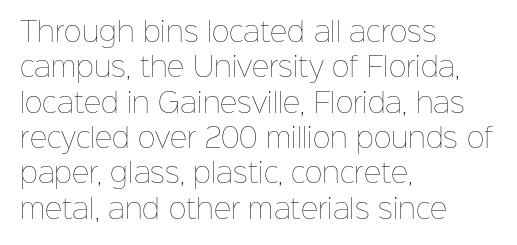
Line beginnings align vertically; line endings do not. The typography opts for an upright posture over an oblique one. Baseline-to-baseline distance is the conventional proportion of letter height. The characters are drawn with everyday or finer stroke widths. Here the glyphs are tracked normally, forming tight word shapes.
